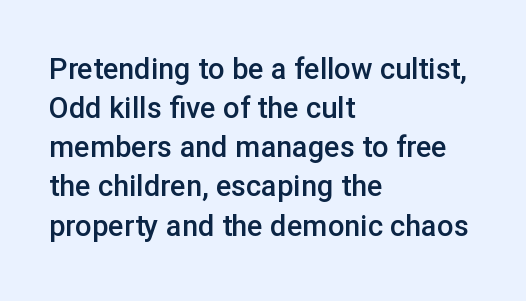
Line beginnings align vertically; line endings do not. The face used here is proportionally spaced, like ordinary book or web type. Compared with an ordinary text face, these strokes are moderately heavier — a semibold. Posture: straight, roman, zero tilt. Typographically, this falls in the sans-serif category. Any mark beneath the type? The region is blank.
